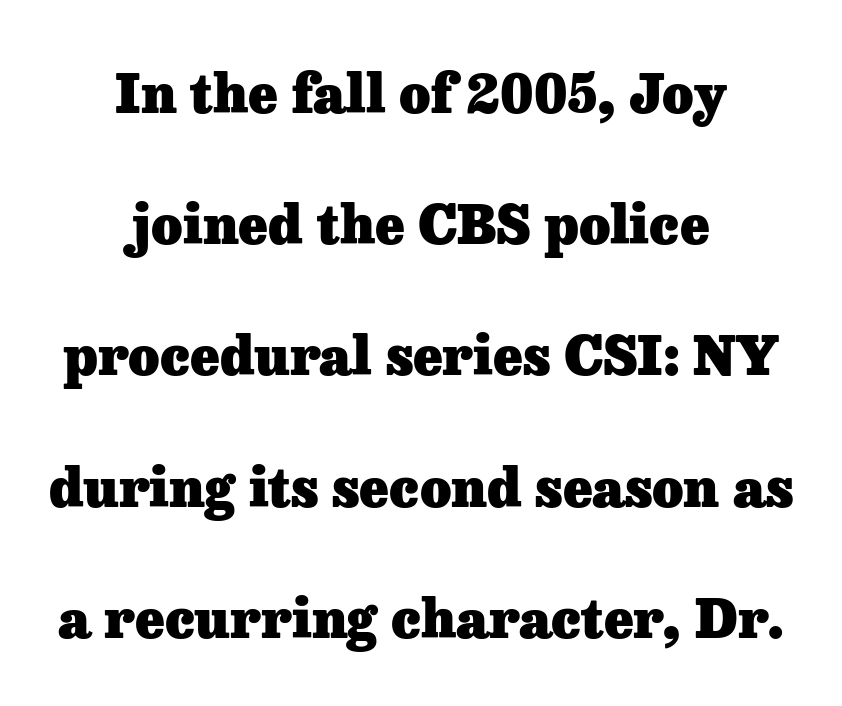
Words float on clear page, feet unadorned. Note the varied advance widths — an 'i' is clearly narrower than an 'm'. The font family rendered here belongs to the serif group. Compared with typical body copy, the letter spacing here is the same. The passage is arranged like a title page — every line centered. The typesetting leans heavy: a genuine bold.
